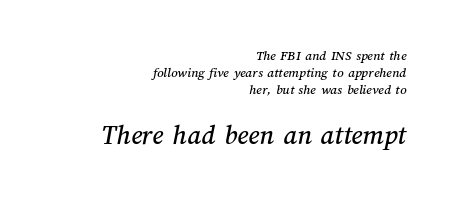
{"width": "normal", "stroke_contrast": "medium", "x_height": "medium", "monospaced": "no", "underline": "no", "align": "right", "line_spacing_ratio": 1.2, "letter_spacing": "normal", "letter_spacing_em": 0.0, "larger_block": "second", "size_ratio": 2.0, "glyph_px": 28}
